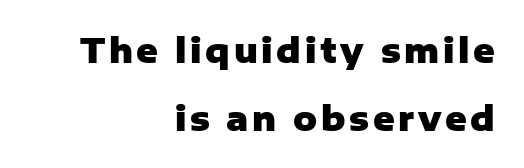
Q: Is the text bold? A: Yes.
Q: Is the text italic (slanted)? A: No, it is upright.
Q: Is the typeface a serif or a sans-serif typeface? A: Sans-serif.
Q: Is the text underlined? A: No.
Q: How is the paragraph aligned? A: Right-aligned.
Q: Is the spacing between lines tight, normal or loose? A: Loose.
Q: Width (condensed, normal, or wide)? A: Normal.
Q: Stroke contrast? A: Low.
Q: x-height? A: Medium.
Q: Monospaced? A: No.
